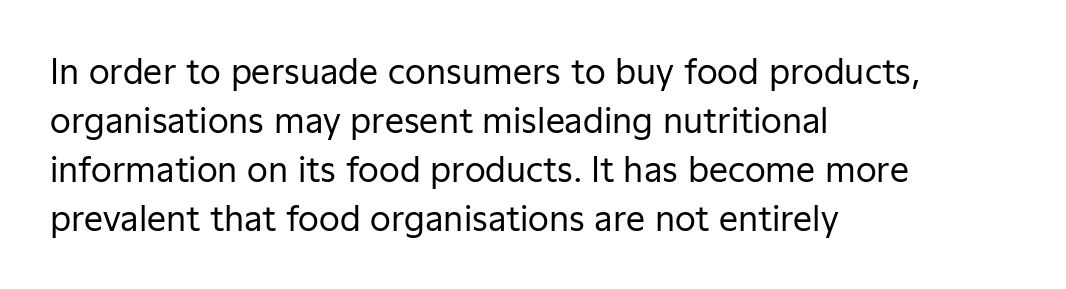
{"serif": "no", "italic": "no", "bold": "no", "weight": "regular", "width": "normal", "stroke_contrast": "low", "x_height": "medium", "monospaced": "no", "underline": "no", "align": "left", "line_spacing": "normal", "line_spacing_ratio": 1.44, "letter_spacing": "normal", "letter_spacing_em": 0.0, "glyph_px": 34}
